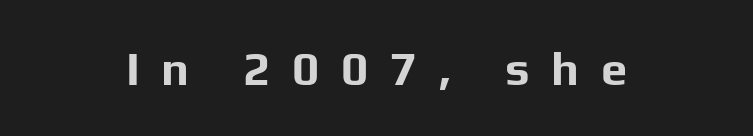
Horizontally, the lines are justified to the midpoint only. The words here are not underlined. Font category for this specimen: sans-serif. The tracking reads as deliberately expanded to a designer's eye. As a designer I'd log this as weight 700, bold. Character widths vary here, with narrow letters taking less room than wide ones.
